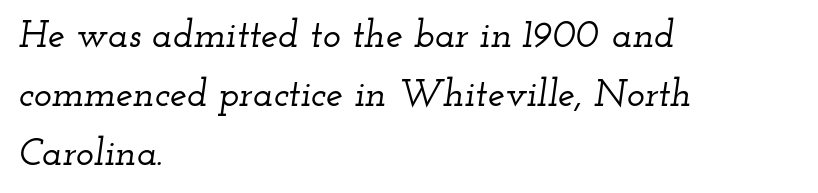
This rendering leaves character spacing at its baseline value. The characters display serif detailing at their extremities. It's the slanting kind of type. The space between consecutive lines is moderate. Glance below the letters and you will spot only blank space. The rag falls on the right side of this text block.
